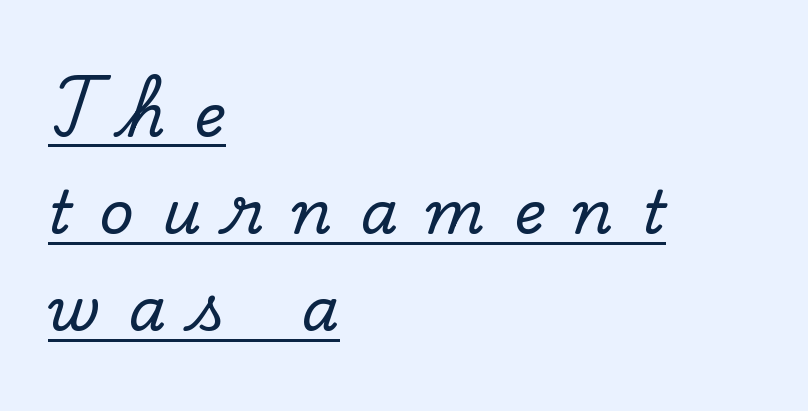
{"serif": "yes", "width": "normal", "stroke_contrast": "low", "x_height": "small", "monospaced": "no", "underline": "yes", "align": "left", "line_spacing": "normal", "line_spacing_ratio": 1.62, "letter_spacing": "wide", "letter_spacing_em": 0.47, "glyph_px": 60}
